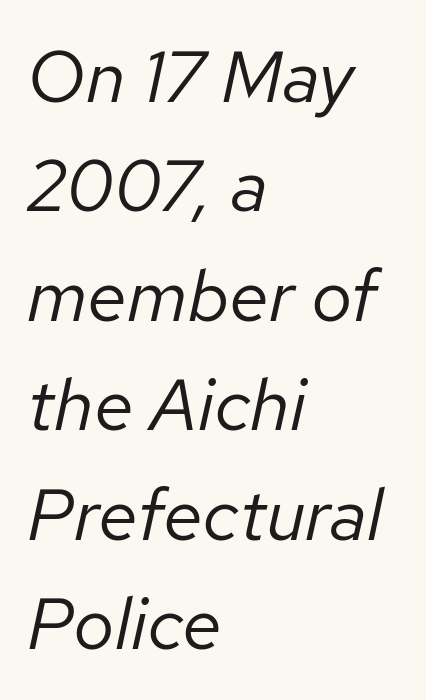
Q: Is the text bold? A: No.
Q: Is the text italic (slanted)? A: Yes, it leans right by about 12 degrees.
Q: Is the text underlined? A: No.
Q: How is the paragraph aligned? A: Left-aligned.
Q: Is the spacing between letters normal or unusually wide? A: Normal.
Q: Is the spacing between lines tight, normal or loose? A: Normal.
Q: Width (condensed, normal, or wide)? A: Normal.
Q: Stroke contrast? A: Low.
Q: x-height? A: Medium.
Q: Monospaced? A: No.
